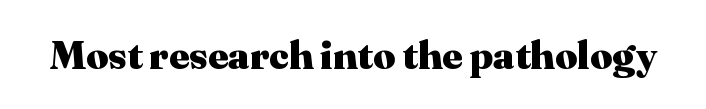
This rendering leaves character spacing at its baseline value. The lettering holds an erect, upright posture throughout. Note the varied advance widths — an 'i' is clearly narrower than an 'm'. Just letters on the line, the space beneath them empty. Plenty of ink on the page — the face is bold. Look at the bottom of the vertical strokes: they flare into serifs here.
